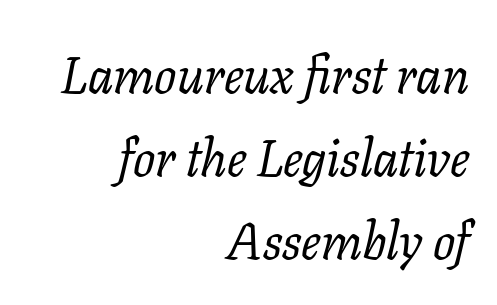
Q: Is the text bold? A: No.
Q: Is the text italic (slanted)? A: Yes, it leans right by about 11 degrees.
Q: Is the typeface a serif or a sans-serif typeface? A: Serif.
Q: Is the text underlined? A: No.
Q: How is the paragraph aligned? A: Right-aligned.
Q: Is the spacing between letters normal or unusually wide? A: Normal.
Q: Is the spacing between lines tight, normal or loose? A: Normal.
Q: Width (condensed, normal, or wide)? A: Normal.
Q: Stroke contrast? A: Low.
Q: x-height? A: Medium.
Q: Monospaced? A: No.
